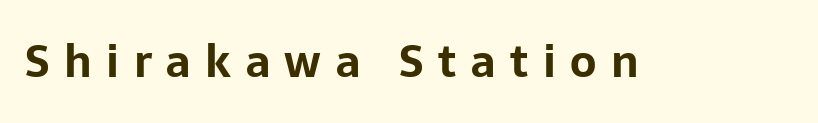
This rendering widens character spacing well past its baseline value. A sans-serif font was chosen for this passage. Honestly, there is no underline to notice here at all. Proportional: the letters do not fall into vertical columns. The font is running at its bold setting.
